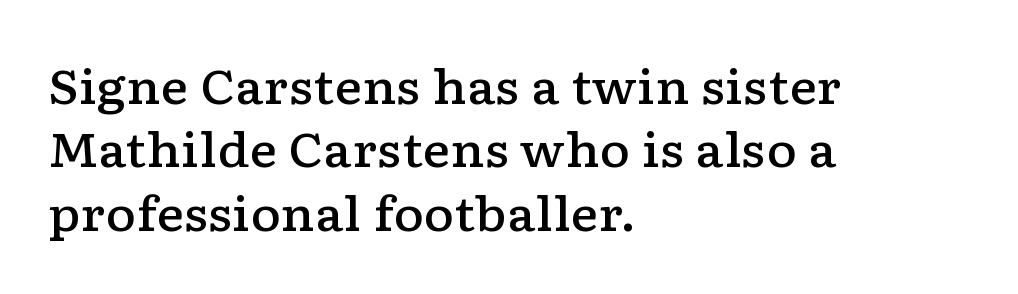
Caption: multi-line text, flush left, ragged right. A semibold gives these letters moderate extra thickness, short of bold. A normal amount of white space separates one row of letters from the next. The foot of each line stays bare and open. To sum up the face: it has serifs. Vertical strokes here are truly vertical.
